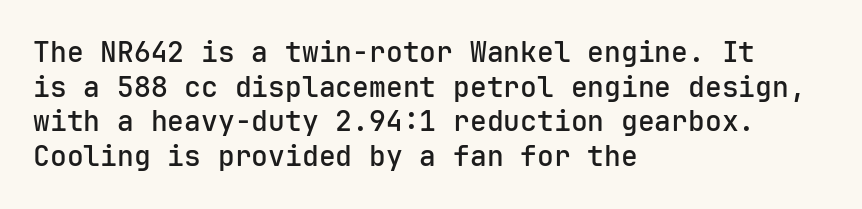
{"serif": "no", "italic": "no", "bold": "semi", "weight": "semibold", "width": "normal", "stroke_contrast": "low", "x_height": "medium", "monospaced": "yes", "underline": "no", "align": "left", "line_spacing_ratio": 1.24, "letter_spacing": "normal", "letter_spacing_em": 0.0, "glyph_px": 28}
